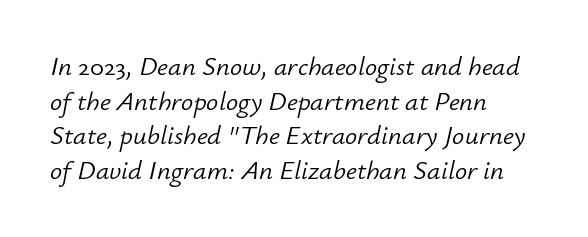
Q: Is the text bold? A: No.
Q: Is the text italic (slanted)? A: Yes, it leans right by about 12 degrees.
Q: Is the text underlined? A: No.
Q: How is the paragraph aligned? A: Left-aligned.
Q: Is the spacing between letters normal or unusually wide? A: Normal.
Q: Is the spacing between lines tight, normal or loose? A: Normal.
